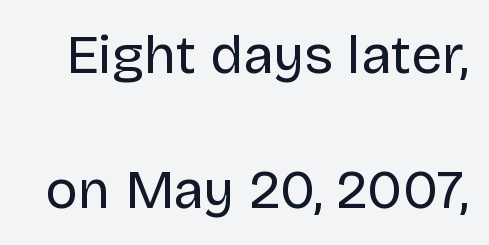
The letters advance in unequal steps, a hallmark of proportional type. Is this a sans? Yes — the strokes have no serifs. The string is rendered with underlining switched off. Compared with typical body copy, the letter spacing here is the same.
